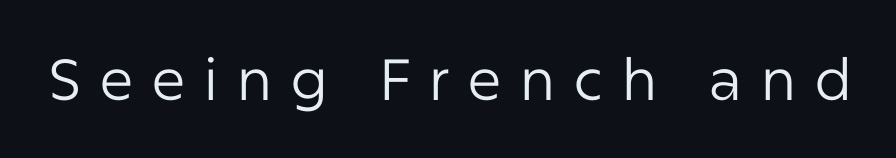
The characters display no serif detailing; their extremities are plain. Is this a fixed-width face? No — the glyphs have proportional, varying widths. Decoration check: the copy has no underline. Is the stroke heavy? The answer is a plain regular-or-lighter. Caption: expanded tracking, letters set apart. In terms of posture, this sample is upright.
